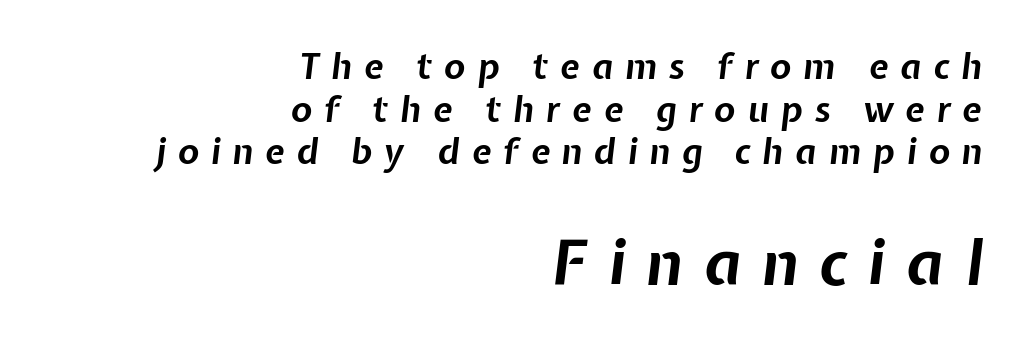
{"italic": "yes", "lean": "right", "slant_degrees": 7, "bold": "yes", "weight": "bold", "width": "normal", "stroke_contrast": "low", "x_height": "medium", "monospaced": "no", "underline": "no", "align": "right", "line_spacing_ratio": 1.22, "letter_spacing": "wide", "letter_spacing_em": 0.34, "larger_block": "second", "size_ratio": 1.77, "glyph_px": 62}
